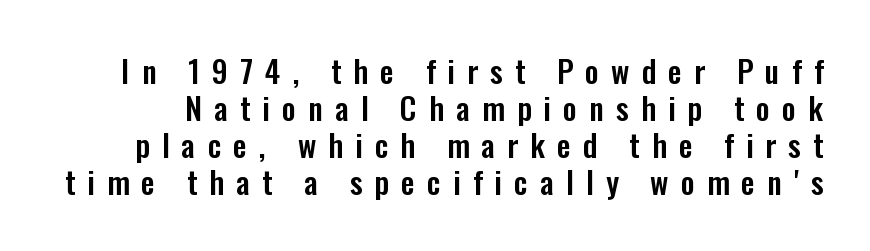
Designer's note — italics off, roman on. To sum up the face: it is a sans, with no serifs. The face used here is proportionally spaced, like ordinary book or web type. Glyph-to-glyph distance is far greater than everyday printed text. No word sits above an underline.
